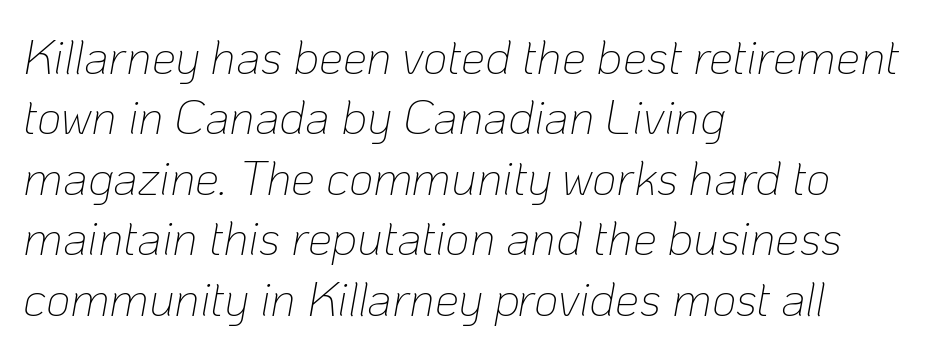
The image shows 48 px thin type, italic (leaning right); set left-aligned, normal line spacing (1.26x), normal letter spacing, not underlined; low stroke contrast and a medium x-height.
